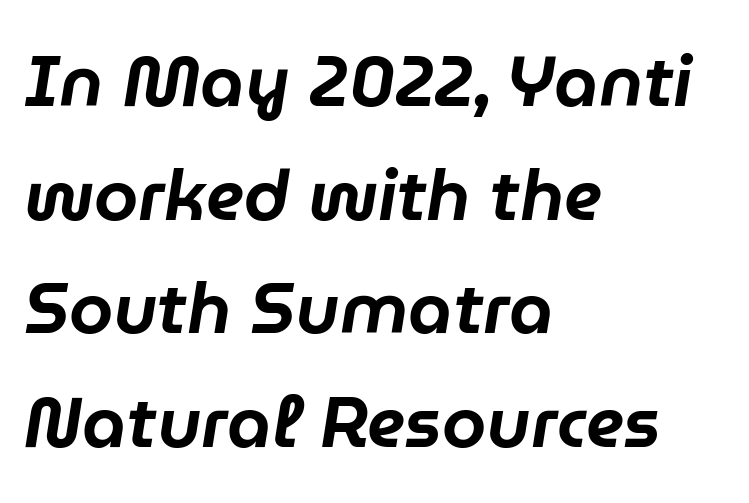
Q: Is the text italic (slanted)? A: Yes, it leans right by about 9 degrees.
Q: Is the text underlined? A: No.
Q: How is the paragraph aligned? A: Left-aligned.
Q: Is the spacing between letters normal or unusually wide? A: Normal.
Q: Is the spacing between lines tight, normal or loose? A: Normal.
Q: Width (condensed, normal, or wide)? A: Normal.
Q: Stroke contrast? A: Low.
Q: x-height? A: Medium.
Q: Monospaced? A: No.
